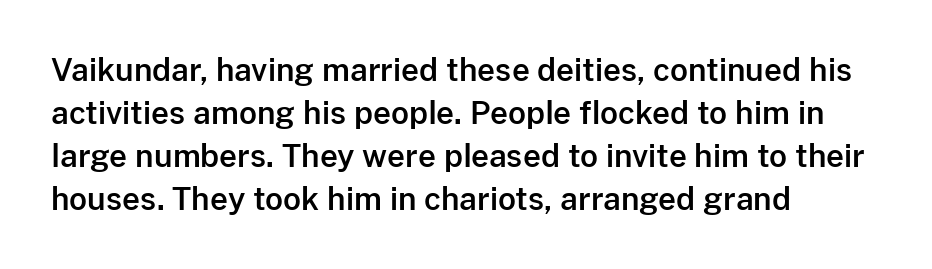
Is this a fixed-width face? No — the glyphs have proportional, varying widths. If you drew a line through each stem, it would be perfectly vertical. In terms of letterspacing, this is plain default setting. These lines are set flush left with a ragged right edge. Descender tails drop into unmarked territory.
